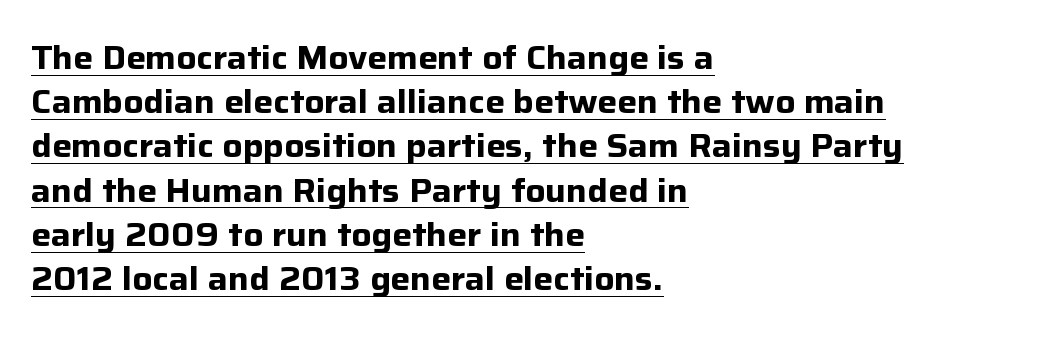
{"serif": "no", "italic": "no", "bold": "yes", "weight": "bold", "width": "normal", "stroke_contrast": "low", "x_height": "medium", "monospaced": "no", "underline": "yes", "align": "left", "line_spacing": "normal", "line_spacing_ratio": 1.34, "letter_spacing": "normal", "letter_spacing_em": 0.0, "glyph_px": 33}
